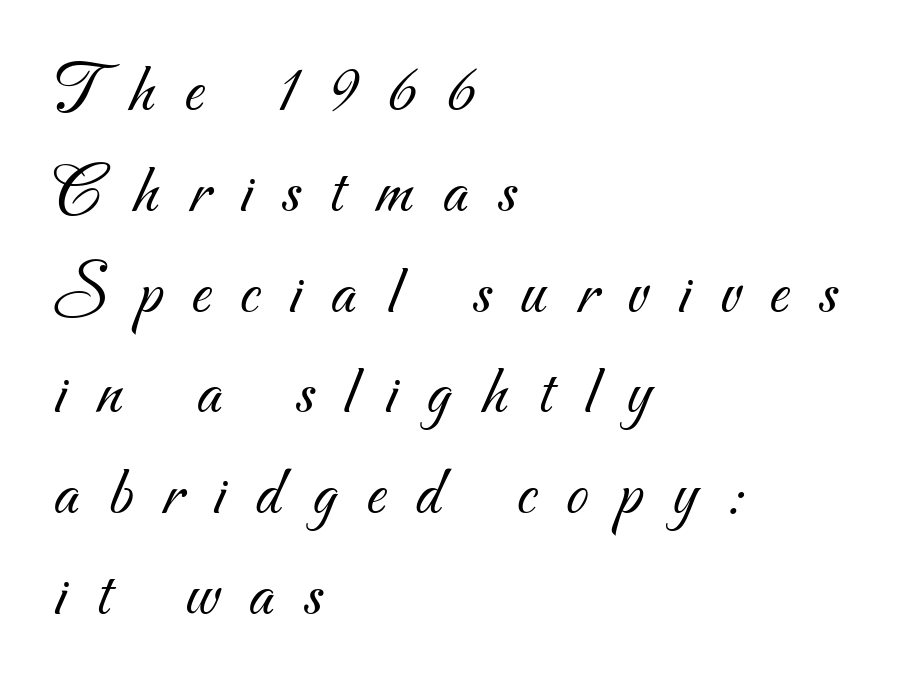
In terms of letterspacing, this is a distinctly airy, spread setting. The space directly below the letters is spotless. Are there feet on the stems? There aren't — it's a sans. The paragraph has a hard left edge and a soft right edge. Stems and bowls with no extra thickness — not bold.
